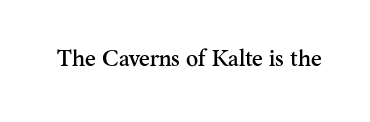
{"italic": "no", "underline": "no", "letter_spacing": "normal", "letter_spacing_em": 0.0, "glyph_px": 23}
